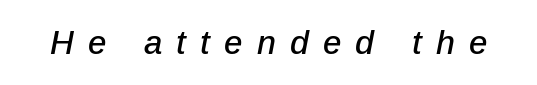
Q: Is the text italic (slanted)? A: Yes, it leans right by about 12 degrees.
Q: Is the text underlined? A: No.
Q: Is the spacing between letters normal or unusually wide? A: Unusually wide.
Q: Width (condensed, normal, or wide)? A: Normal.
Q: Stroke contrast? A: Low.
Q: x-height? A: Medium.
Q: Monospaced? A: No.
